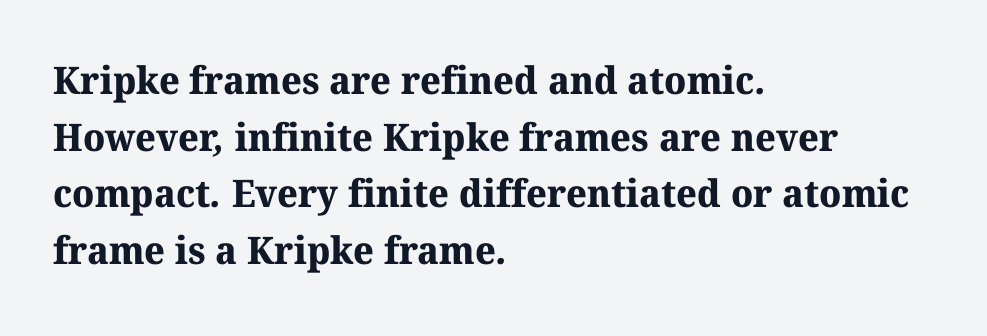
Q: Is the text bold? A: Yes.
Q: Is the typeface a serif or a sans-serif typeface? A: Serif.
Q: Is the text underlined? A: No.
Q: How is the paragraph aligned? A: Left-aligned.
Q: Is the spacing between letters normal or unusually wide? A: Normal.
Q: Is the spacing between lines tight, normal or loose? A: Normal.
Q: Width (condensed, normal, or wide)? A: Normal.
Q: Stroke contrast? A: Medium.
Q: x-height? A: Medium.
Q: Monospaced? A: No.
